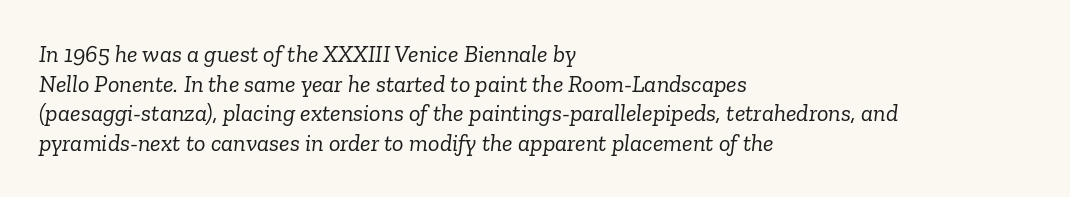
Q: Is the text bold? A: No.
Q: Is the text italic (slanted)? A: Yes, it leans right by about 6 degrees.
Q: Is the text underlined? A: No.
Q: How is the paragraph aligned? A: Left-aligned.
Q: Is the spacing between letters normal or unusually wide? A: Normal.
